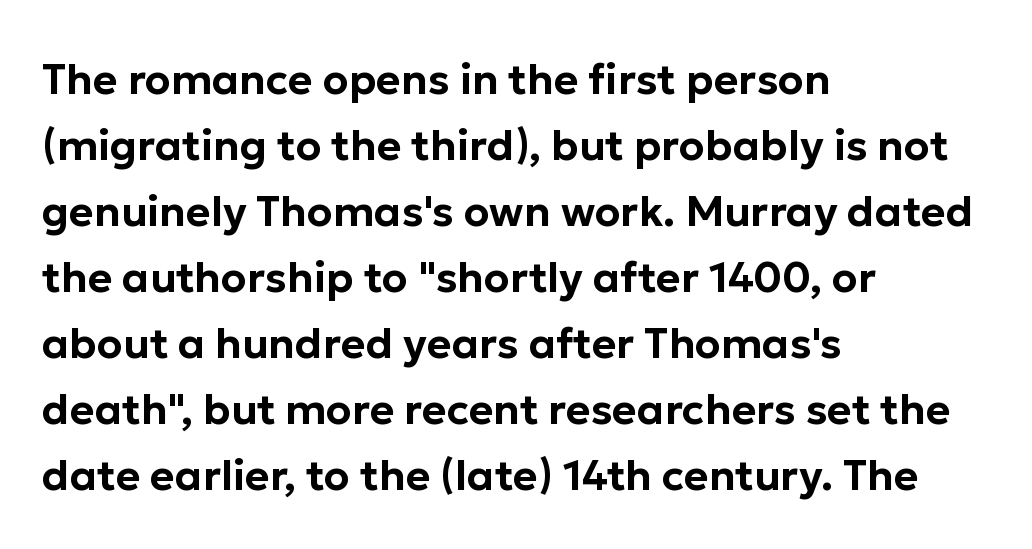
These lines are rendered in a variable-pitch font. The rendering keeps characters at their native spacing. A normal amount of white space separates one row of letters from the next. Are there feet on the stems? There aren't — it's a sans. Does the lettering tilt? It doesn't — this is upright. Underlining? Definitely not there.
